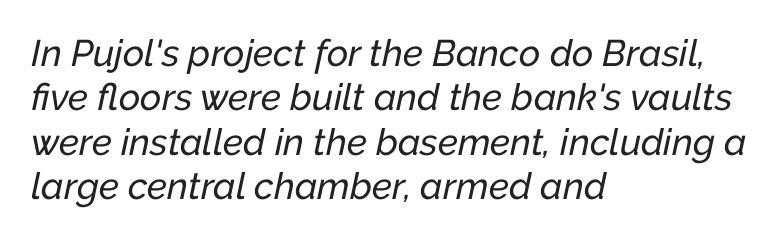
Q: Is the text italic (slanted)? A: Yes, it leans right by about 12 degrees.
Q: Is the text underlined? A: No.
Q: How is the paragraph aligned? A: Left-aligned.
Q: Is the spacing between letters normal or unusually wide? A: Normal.
Q: Width (condensed, normal, or wide)? A: Normal.
Q: Stroke contrast? A: Low.
Q: x-height? A: Medium.
Q: Monospaced? A: No.
